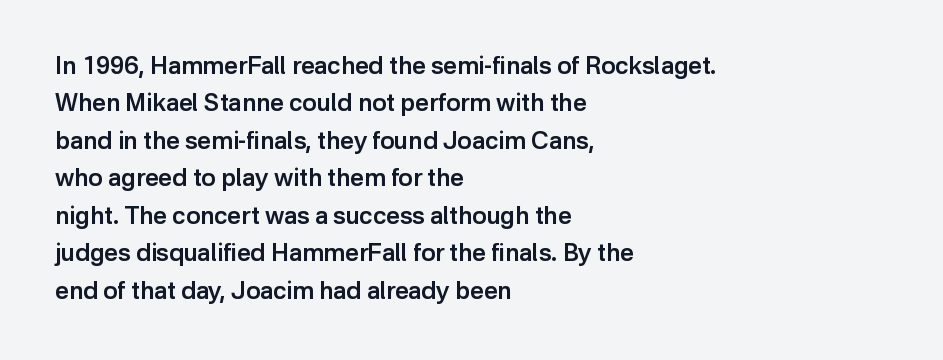
{"italic": "no", "bold": "semi", "underline": "no", "align": "left", "line_spacing": "normal", "line_spacing_ratio": 1.56, "letter_spacing": "normal", "letter_spacing_em": 0.0, "glyph_px": 24}
